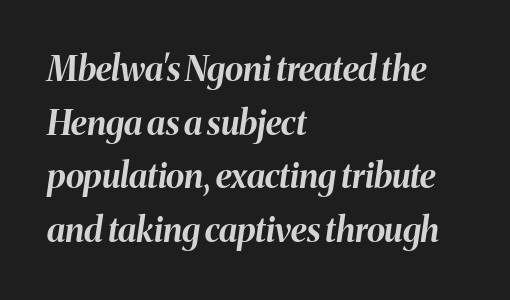
{"italic": "yes", "lean": "right", "slant_degrees": 8, "bold": "yes", "weight": "bold", "width": "normal", "stroke_contrast": "medium", "x_height": "medium", "monospaced": "no", "underline": "no", "align": "left", "line_spacing": "normal", "line_spacing_ratio": 1.58, "letter_spacing": "normal", "letter_spacing_em": 0.0, "glyph_px": 34}
